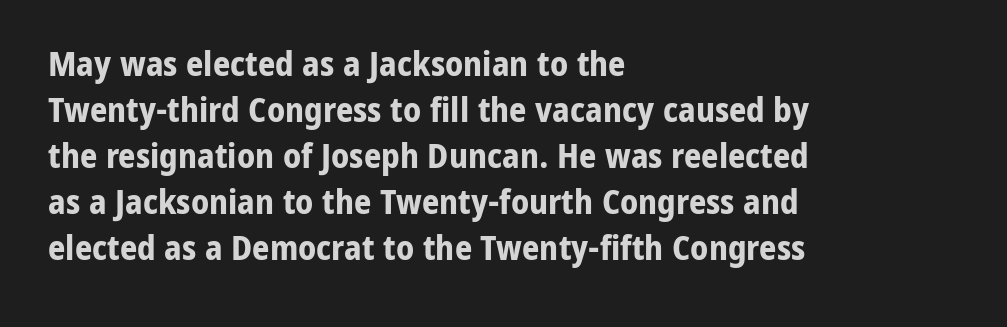
The image shows 34 px bold sans-serif type, upright; set left-aligned, normal line spacing (1.35x), normal letter spacing, not underlined; low stroke contrast and a medium x-height.
